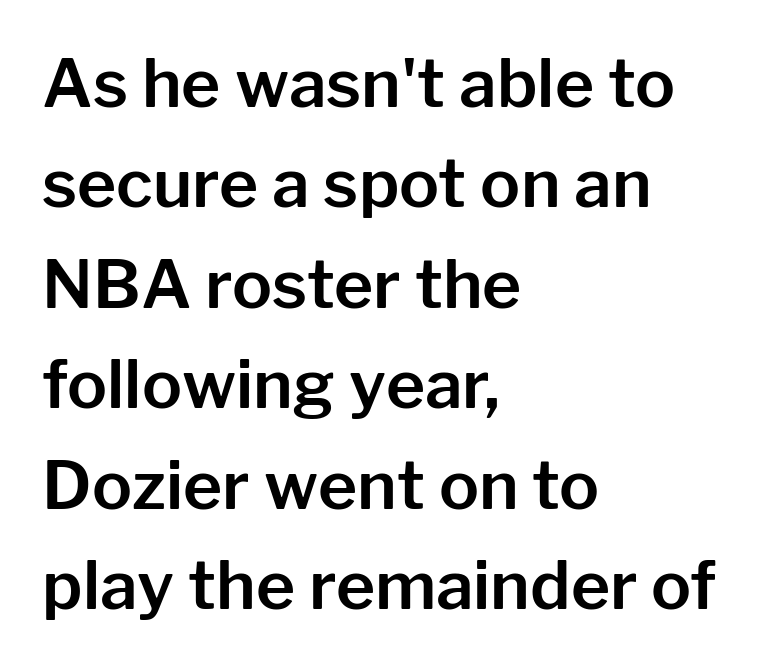
The image shows 67 px sans-serif type, upright; set left-aligned, normal line spacing (1.5x), normal letter spacing, not underlined; low stroke contrast and a medium x-height.
